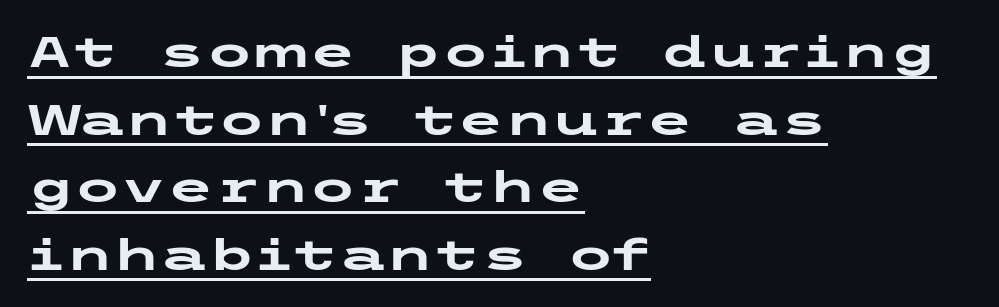
The rendering uses the underline text-decoration. Pretty heavy lettering here — definitely bold. Regular leading. There is no visible air inserted between adjacent glyphs. The passage is arranged the way most books set body copy — flush left. The font family rendered here belongs to the sans-serif group.
